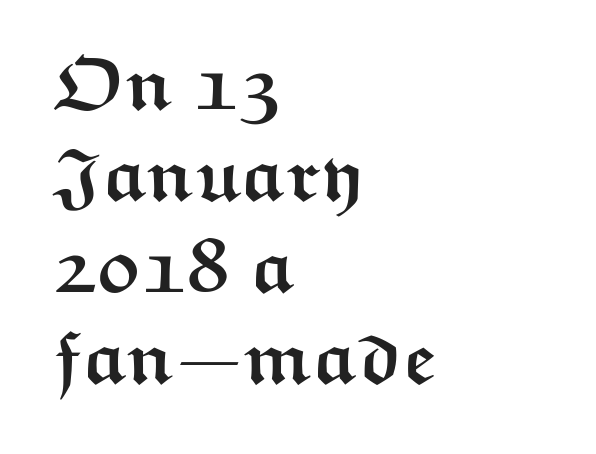
The face used here is rendered with its standard letterfit. Do the letters lean? They stand straight. Proportional: the letters do not fall into vertical columns. I'd call this a sans setting — the letters go barefoot. Leftover space on each line is placed entirely after the last word.
